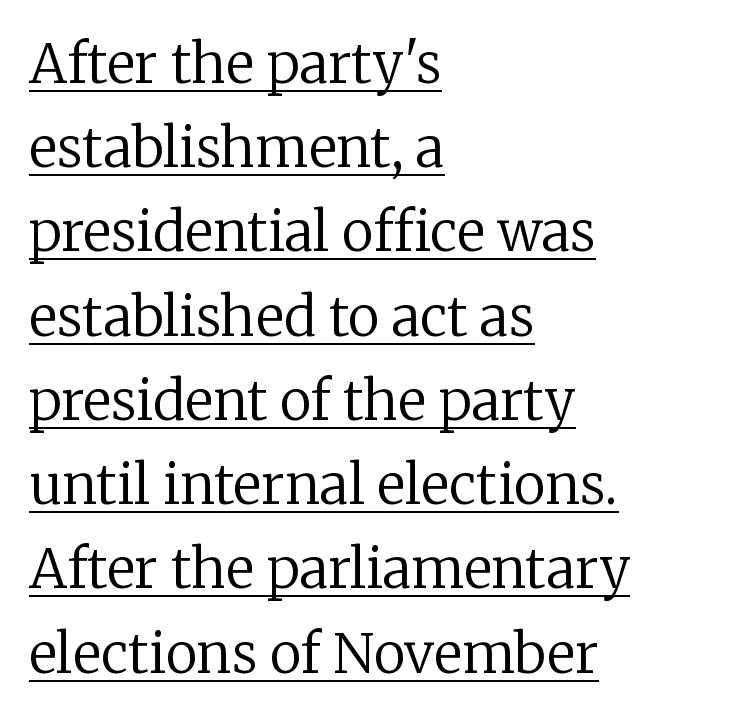
All the whitespace from short lines collects on the right. These characters rest on top of a visible drawn line. The passage shown is typeset with a serif family. Default kerning and tracking; the words read as compact shapes. Is there any slant? The stems are plumb.
